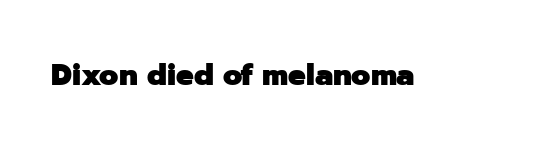
Q: Is the text bold? A: Yes.
Q: Is the text italic (slanted)? A: No, it is upright.
Q: Is the typeface a serif or a sans-serif typeface? A: Sans-serif.
Q: Is the text underlined? A: No.
Q: Is the spacing between letters normal or unusually wide? A: Normal.
Q: Width (condensed, normal, or wide)? A: Normal.
Q: Stroke contrast? A: Low.
Q: x-height? A: Medium.
Q: Monospaced? A: No.
